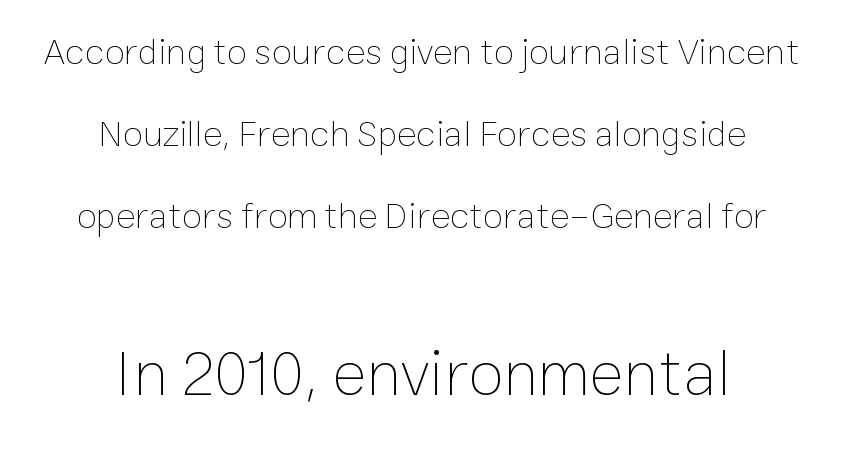
{"italic": "no", "bold": "no", "weight": "thin", "width": "normal", "stroke_contrast": "low", "x_height": "medium", "monospaced": "no", "underline": "no", "align": "center", "line_spacing": "loose", "line_spacing_ratio": 2.22, "letter_spacing": "normal", "letter_spacing_em": 0.0, "larger_block": "second", "size_ratio": 1.76, "glyph_px": 65}
